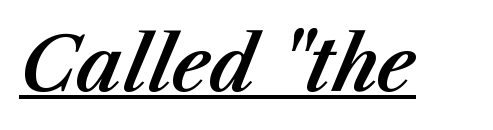
Q: Is the text italic (slanted)? A: Yes, it leans right by about 23 degrees.
Q: Is the text underlined? A: Yes.
Q: Is the spacing between letters normal or unusually wide? A: Normal.
Q: Width (condensed, normal, or wide)? A: Normal.
Q: Stroke contrast? A: Medium.
Q: x-height? A: Medium.
Q: Monospaced? A: No.
